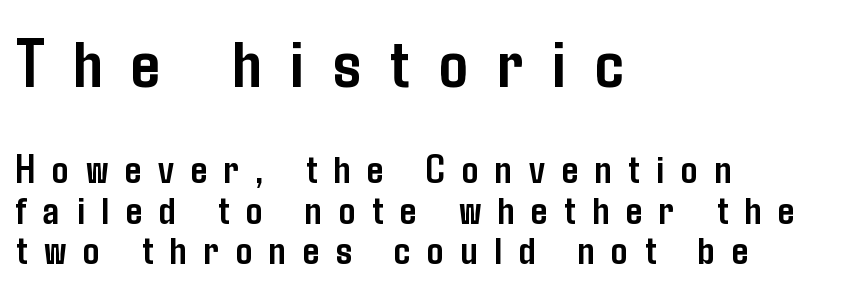
Q: Is the text bold? A: Yes.
Q: Is the text italic (slanted)? A: No, it is upright.
Q: Is the typeface a serif or a sans-serif typeface? A: Sans-serif.
Q: Is the text underlined? A: No.
Q: How is the paragraph aligned? A: Left-aligned.
Q: Is the spacing between letters normal or unusually wide? A: Unusually wide.
Q: Is the spacing between lines tight, normal or loose? A: Tight.
Q: Which block of text is set in a larger size, the first (top) or the second (bottom)? A: The first (top) one.
Q: Width (condensed, normal, or wide)? A: Condensed.
Q: Stroke contrast? A: Low.
Q: x-height? A: Medium.
Q: Monospaced? A: No.
